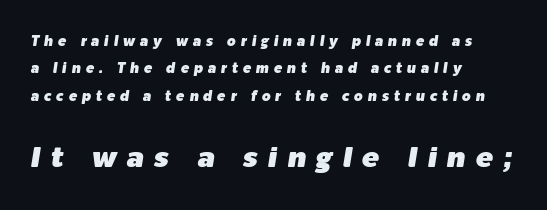
Q: Is the text italic (slanted)? A: Yes, it leans right by about 9 degrees.
Q: Is the text underlined? A: No.
Q: How is the paragraph aligned? A: Left-aligned.
Q: Is the spacing between letters normal or unusually wide? A: Unusually wide.
Q: Is the spacing between lines tight, normal or loose? A: Loose.
Q: Which block of text is set in a larger size, the first (top) or the second (bottom)? A: The second (bottom) one.
Q: Width (condensed, normal, or wide)? A: Normal.
Q: Stroke contrast? A: Low.
Q: x-height? A: Medium.
Q: Monospaced? A: No.
